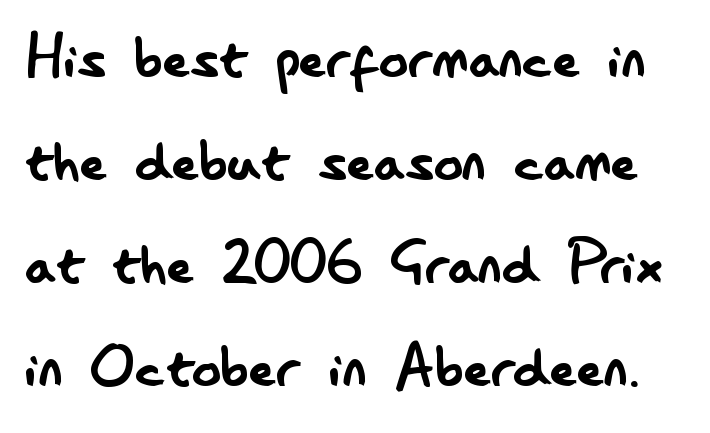
The image shows 73 px regular-weight, condensed sans-serif type, upright; set normal line spacing (1.41x), normal letter spacing, not underlined; low stroke contrast and a small x-height.
